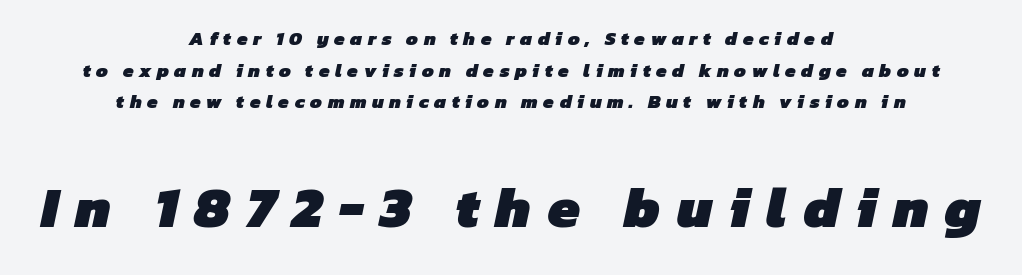
The image shows 57 px heavy sans-serif type; set centered, normal line spacing (1.66x), unusually wide letter spacing (+0.29 em), not underlined; the second (bottom) block is 3.0x larger; low stroke contrast and a medium x-height.
